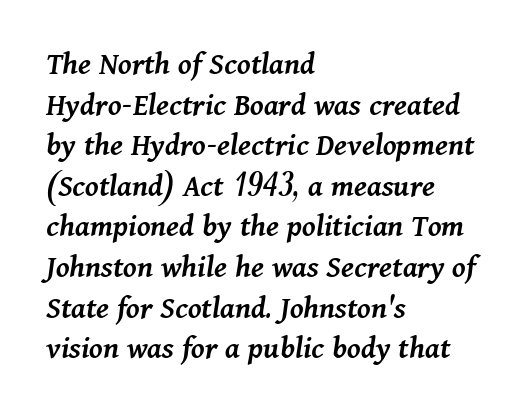
The letters are semibold — heavier than regular but short of a full bold. These lines keep a tight, regular rhythm from letter to letter. A typesetter would call this proportional, since set widths differ per character. The space directly below the letters is spotless. Observe the lean: these are italic letterforms. These lines are set flush left with a ragged right edge.
